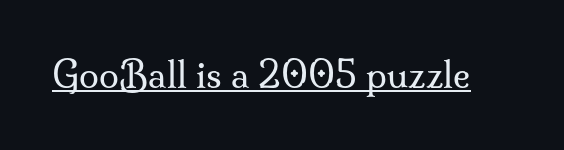
{"serif": "yes", "italic": "no", "bold": "no", "weight": "regular", "width": "normal", "stroke_contrast": "medium", "x_height": "small", "monospaced": "no", "underline": "yes", "letter_spacing": "normal", "letter_spacing_em": 0.0, "glyph_px": 36}
